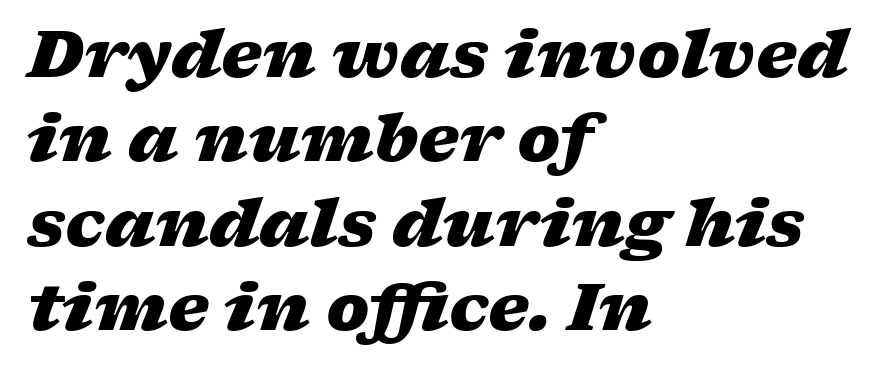
The image shows 65 px heavy, wide type, italic (leaning right); set left-aligned, normal line spacing (1.3x), normal letter spacing, not underlined; low stroke contrast and a medium x-height.
